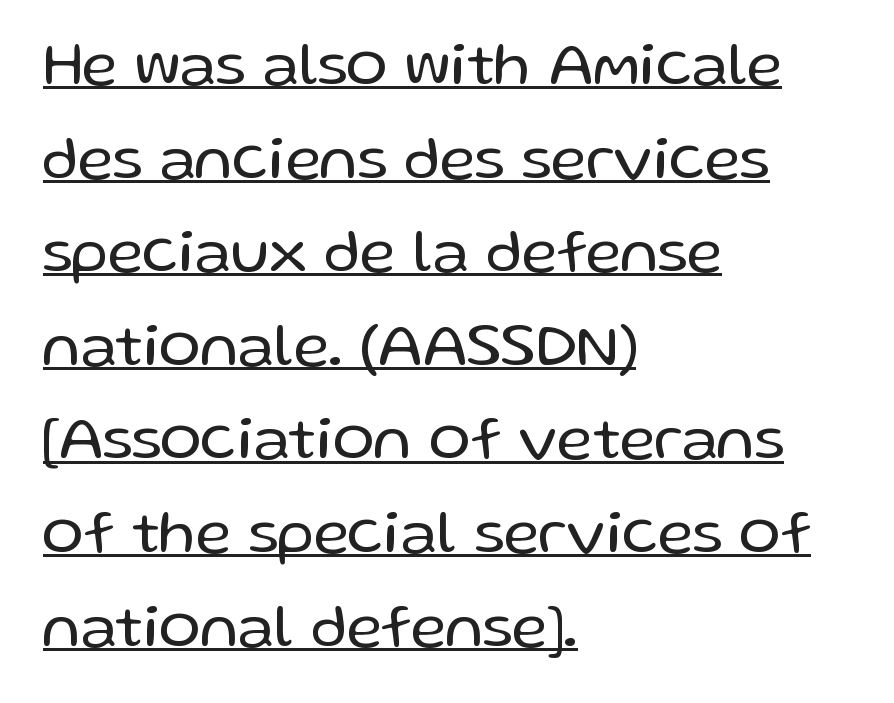
Look at the tracking — it's just the regular setting, nothing added. Each line starts at the same left margin while the right side varies. Looks like regular typesetting: each glyph gets only the width it needs. Is the stroke heavy? The answer is a plain regular-or-lighter. What's the leading like? Ordinary, nothing unusual.
